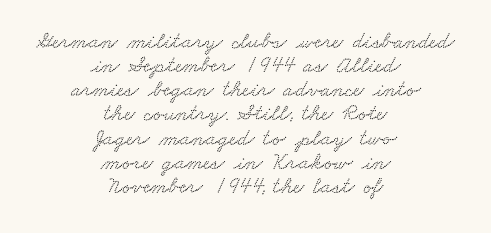
{"underline": "no", "align": "center", "line_spacing": "tight", "line_spacing_ratio": 1.05, "letter_spacing": "normal", "letter_spacing_em": 0.0, "glyph_px": 23}
